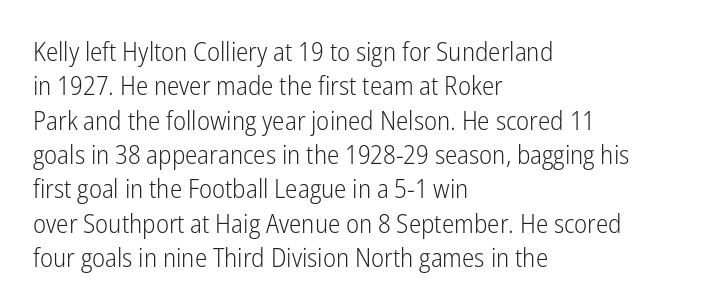
Leftover space on each line is placed entirely after the last word. Notice how the stems are strictly vertical — no italics here. The rendering uses a moderate line-height, typical for paragraphs. Underlining? Definitely not there. A light-to-regular cut is what we see here.
